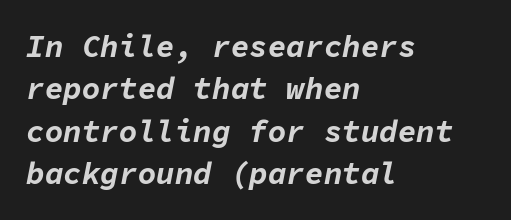
The paragraph has a hard left edge and a soft right edge. Underline: absent. The letters are bold, with thick, heavy strokes. Note the uniform advance width — an 'i' takes as much space as an 'm'. One glance says typical: line gaps are just what's usual.
